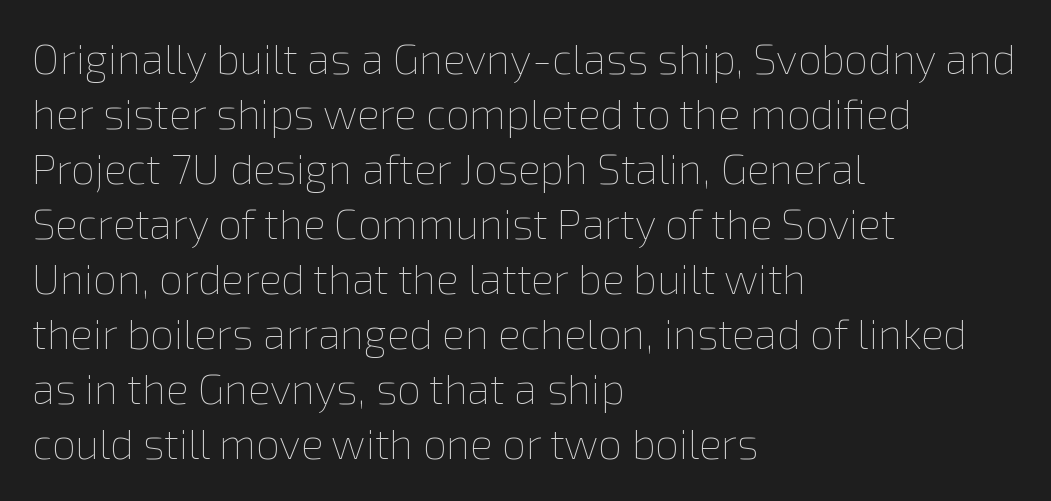
The rendering uses natural spacing where letterforms have individual widths. Posture: upright roman. What's the leading like? Ordinary, nothing unusual. A student would call this left alignment; a typographer would say flush left, rag right. Compared with typical body copy, the letter spacing here is the same. Rule under the text: the space is simply empty.
